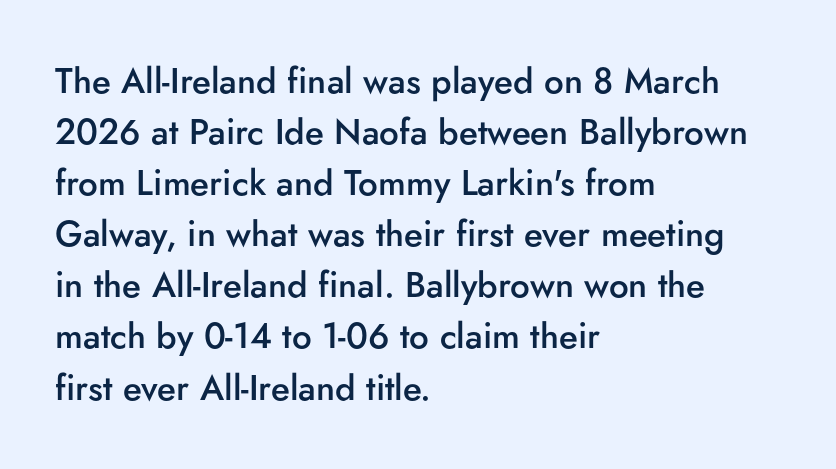
Q: Is the text bold? A: Semi-bold.
Q: Is the text italic (slanted)? A: No, it is upright.
Q: Is the typeface a serif or a sans-serif typeface? A: Sans-serif.
Q: Is the text underlined? A: No.
Q: How is the paragraph aligned? A: Left-aligned.
Q: Is the spacing between letters normal or unusually wide? A: Normal.
Q: Is the spacing between lines tight, normal or loose? A: Normal.
Q: Width (condensed, normal, or wide)? A: Normal.
Q: Stroke contrast? A: Low.
Q: x-height? A: Small.
Q: Monospaced? A: No.
